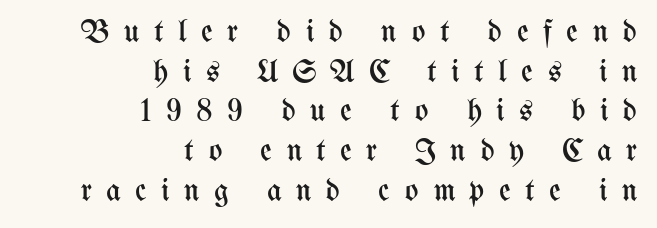
Letters have the restrained weight of plain body copy at most. Italic? Not at all — the glyphs are vertical. Alignment: flush right. The rendering uses natural spacing where letterforms have individual widths. Underlining? Definitely not there. The gaps between neighbouring characters are conspicuously large.
